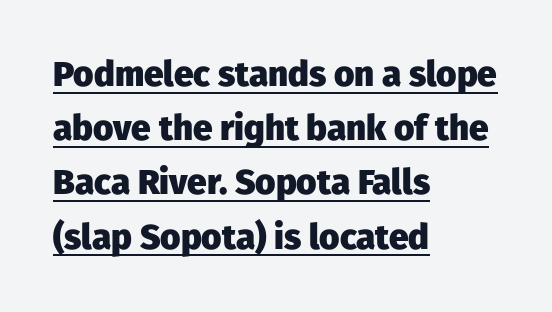
{"serif": "no", "italic": "no", "bold": "yes", "weight": "heavy", "width": "normal", "stroke_contrast": "low", "x_height": "medium", "monospaced": "no", "underline": "yes", "align": "left", "line_spacing": "normal", "line_spacing_ratio": 1.55, "letter_spacing": "normal", "letter_spacing_em": 0.0, "glyph_px": 35}
